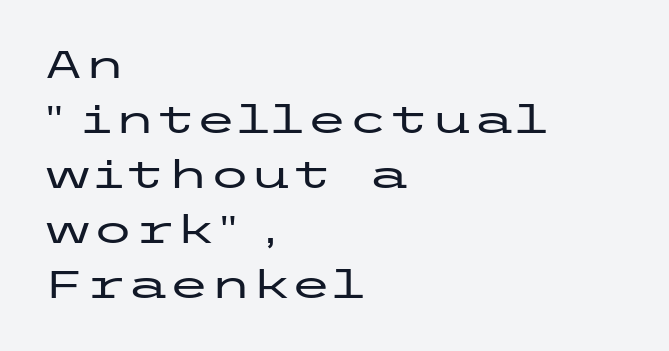
Q: Is the text italic (slanted)? A: No, it is upright.
Q: Is the typeface a serif or a sans-serif typeface? A: Sans-serif.
Q: Is the text underlined? A: No.
Q: How is the paragraph aligned? A: Left-aligned.
Q: Is the spacing between letters normal or unusually wide? A: Normal.
Q: Is the spacing between lines tight, normal or loose? A: Normal.
Q: Width (condensed, normal, or wide)? A: Wide.
Q: Stroke contrast? A: Low.
Q: x-height? A: Medium.
